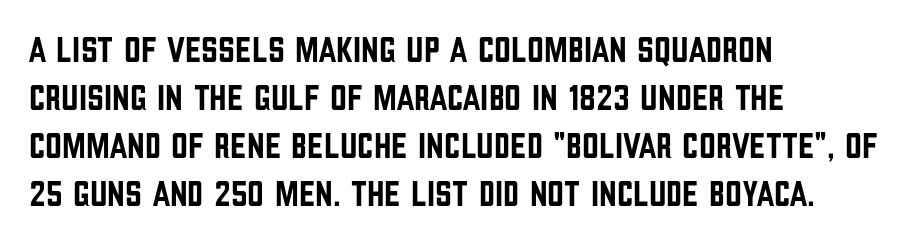
{"serif": "no", "italic": "no", "width": "condensed", "stroke_contrast": "low", "x_height": "large", "monospaced": "no", "underline": "no", "align": "left", "line_spacing": "normal", "line_spacing_ratio": 1.3, "letter_spacing": "normal", "letter_spacing_em": 0.0, "glyph_px": 37}
